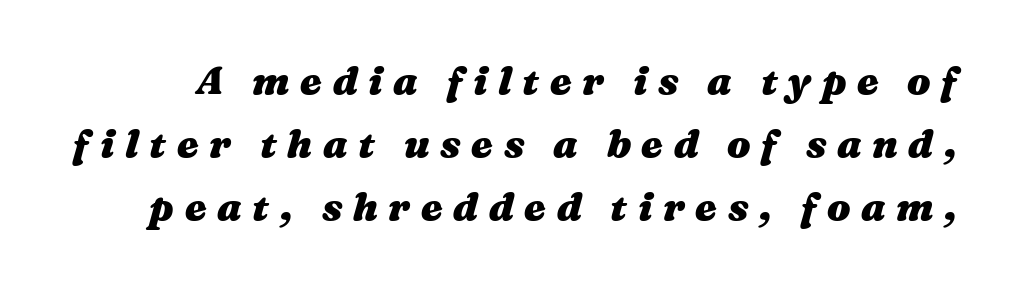
The image shows 39 px heavy, wide type, italic (leaning right); set normal line spacing (1.62x), unusually wide letter spacing (+0.27 em), not underlined; medium stroke contrast and a medium x-height.
